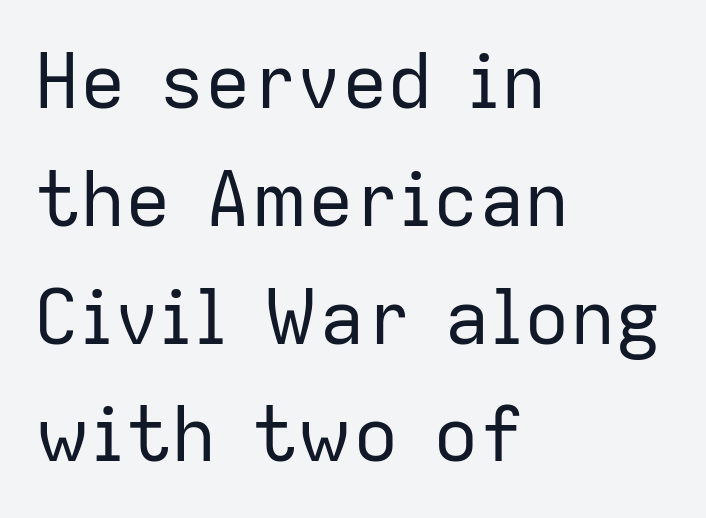
The font's upright variant was chosen for this text. Rule under the text: the space is simply empty. The lines sit at an ordinary, default distance from one another. Spacing verdict: proportional, widths tailored to each character.
